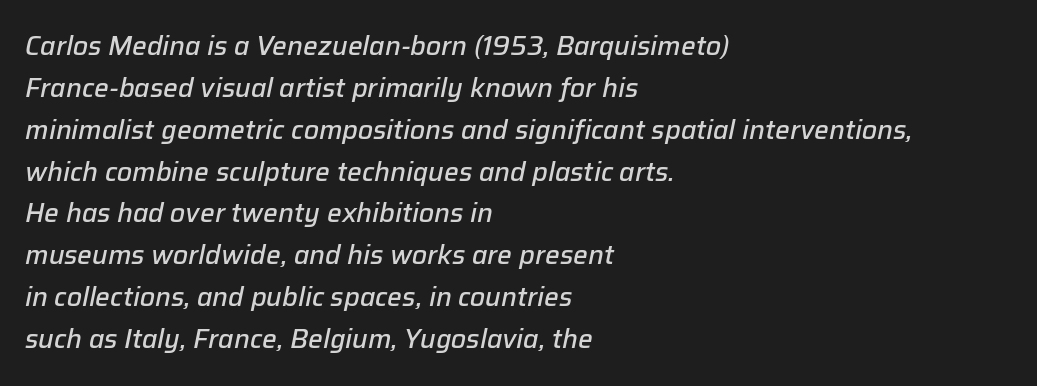
{"italic": "yes", "lean": "right", "slant_degrees": 12, "bold": "semi", "underline": "no", "align": "left", "line_spacing": "normal", "line_spacing_ratio": 1.61, "letter_spacing": "normal", "letter_spacing_em": 0.0, "glyph_px": 26}
